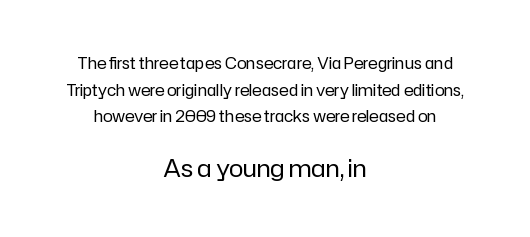
The image shows 24 px text type, upright; set centered, normal line spacing (1.67x), normal letter spacing, not underlined; the second (bottom) block is 1.5x larger.
